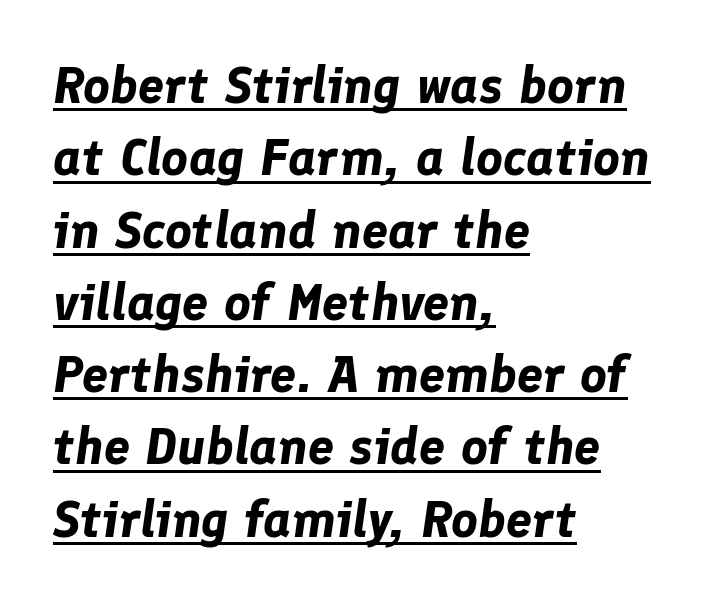
{"italic": "yes", "lean": "right", "slant_degrees": 8, "bold": "yes", "weight": "bold", "width": "normal", "stroke_contrast": "low", "x_height": "medium", "monospaced": "no", "underline": "yes", "align": "left", "line_spacing": "normal", "line_spacing_ratio": 1.39, "letter_spacing": "normal", "letter_spacing_em": 0.0, "glyph_px": 52}
